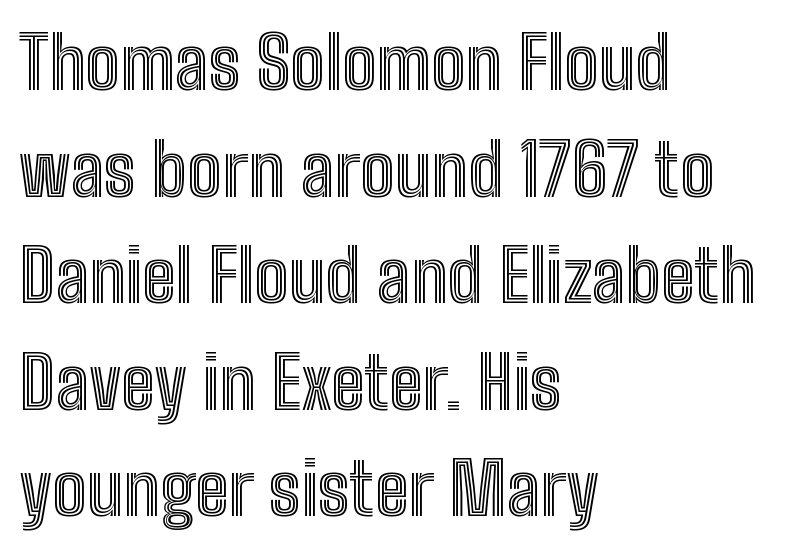
Q: Is the text italic (slanted)? A: No, it is upright.
Q: Is the text underlined? A: No.
Q: How is the paragraph aligned? A: Left-aligned.
Q: Is the spacing between letters normal or unusually wide? A: Normal.
Q: Is the spacing between lines tight, normal or loose? A: Normal.
Q: Width (condensed, normal, or wide)? A: Condensed.
Q: x-height? A: Medium.
Q: Monospaced? A: No.
